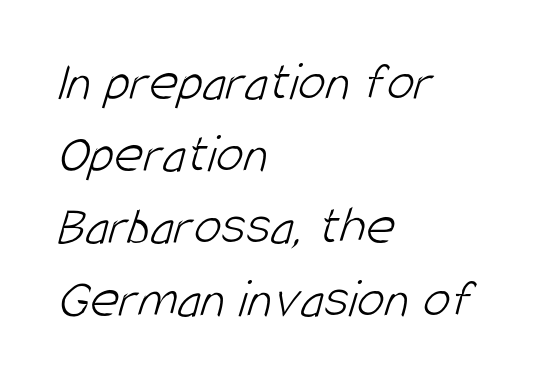
Proportional: the letters do not fall into vertical columns. Underline: absent. Weight: not bold — regular or lighter. In terms of letterform style, serifs are entirely absent. The space between consecutive lines is moderate.
